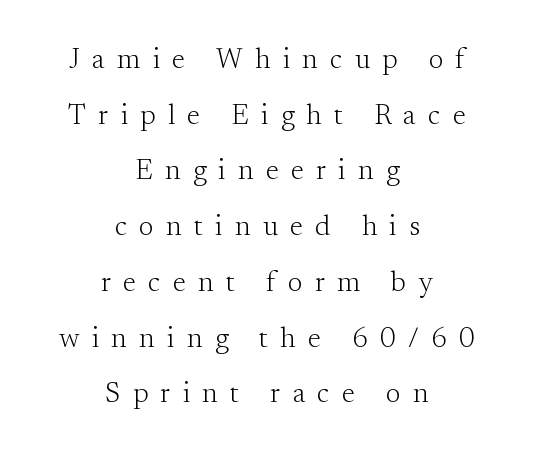
Q: Is the text bold? A: No.
Q: Is the text italic (slanted)? A: No, it is upright.
Q: Is the typeface a serif or a sans-serif typeface? A: Serif.
Q: Is the text underlined? A: No.
Q: How is the paragraph aligned? A: Centered.
Q: Is the spacing between letters normal or unusually wide? A: Unusually wide.
Q: Is the spacing between lines tight, normal or loose? A: Loose.
Q: Width (condensed, normal, or wide)? A: Normal.
Q: Stroke contrast? A: Medium.
Q: x-height? A: Small.
Q: Monospaced? A: No.
